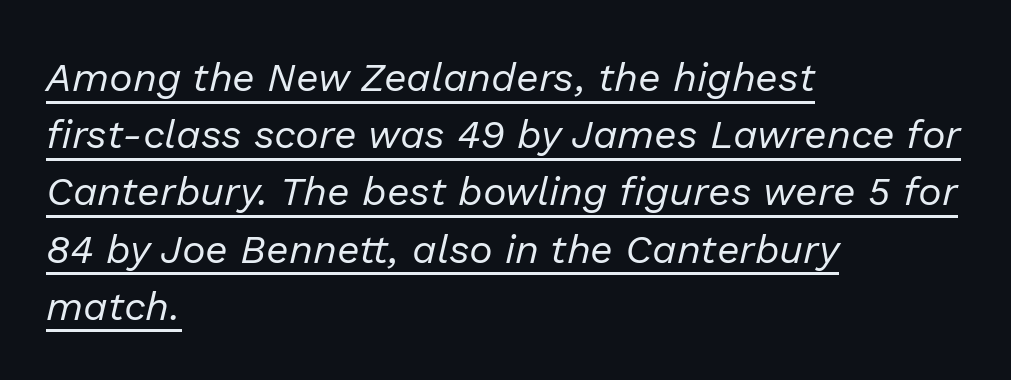
The image shows 40 px regular-weight type, italic (leaning right); set left-aligned, normal line spacing (1.43x), normal letter spacing, underlined; low stroke contrast and a medium x-height.
